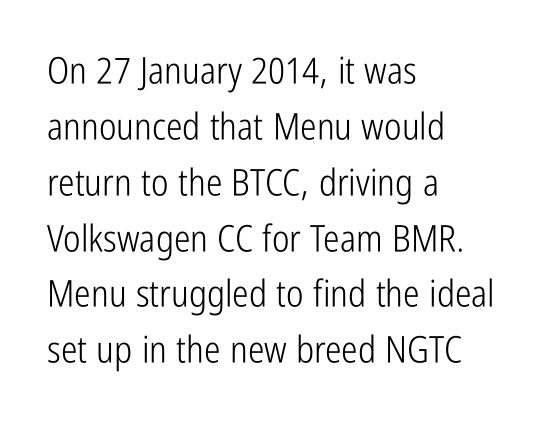
{"serif": "no", "italic": "no", "bold": "no", "weight": "light", "width": "condensed", "stroke_contrast": "low", "x_height": "medium", "monospaced": "no", "underline": "no", "align": "left", "line_spacing": "normal", "line_spacing_ratio": 1.51, "letter_spacing": "normal", "letter_spacing_em": 0.0, "glyph_px": 37}
